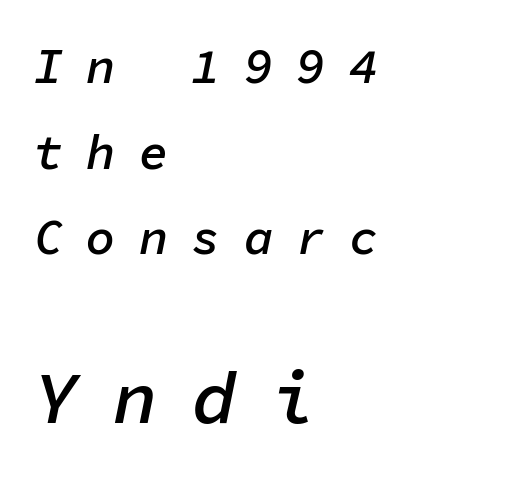
{"italic": "yes", "lean": "right", "slant_degrees": 11, "bold": "semi", "weight": "semibold", "width": "normal", "stroke_contrast": "low", "x_height": "medium", "monospaced": "yes", "underline": "no", "align": "left", "line_spacing_ratio": 1.75, "letter_spacing": "wide", "letter_spacing_em": 0.47, "larger_block": "second", "size_ratio": 1.51, "glyph_px": 74}
